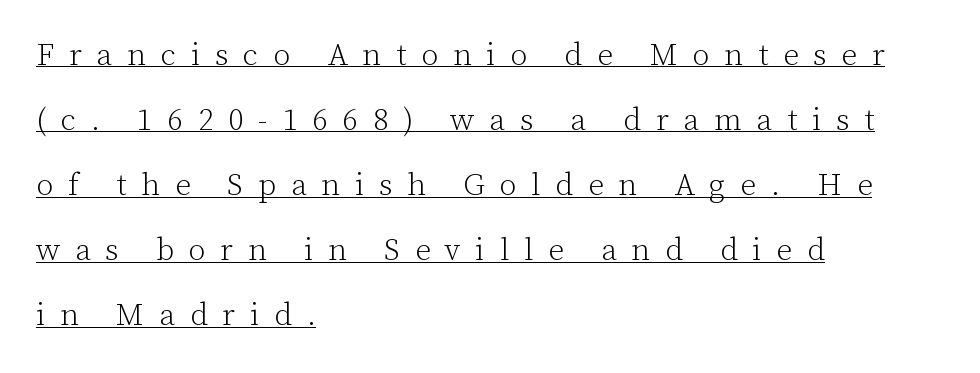
The image shows 31 px light serif type, upright; set left-aligned, loose line spacing (2.1x), unusually wide letter spacing (+0.48 em), underlined; low stroke contrast and a medium x-height.
